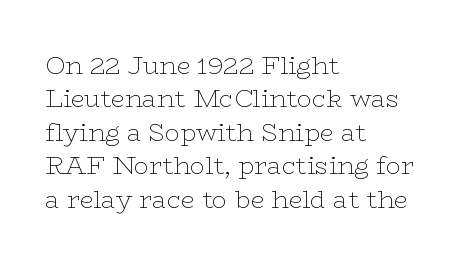
The image shows 25 px text type, upright; set left-aligned, normal line spacing (1.34x), normal letter spacing, not underlined.
